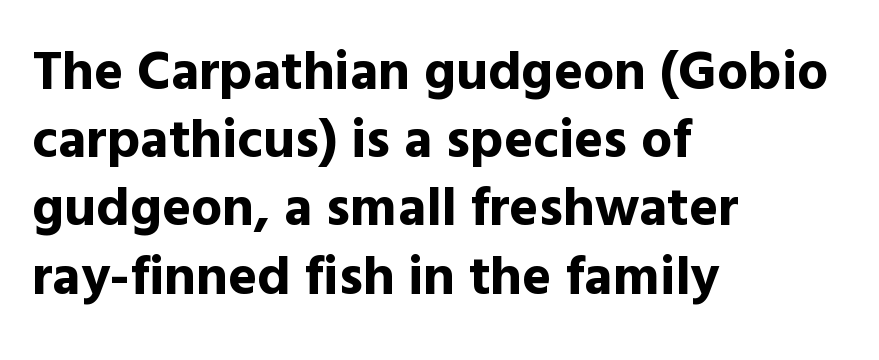
The image shows 55 px bold sans-serif type, upright; set left-aligned, line spacing 1.24x, normal letter spacing, not underlined; a medium x-height.
